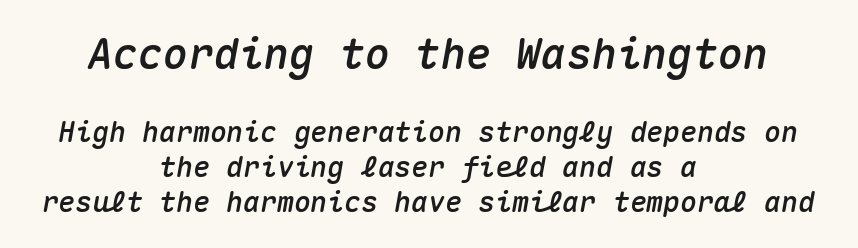
Look at the glyph heights: the upper group is clearly the bigger setting. Casual observation: everything's sitting right in the middle. The whole block is typeset with a tilt. This sample has the even, mechanical cadence of fixed-width lettering. Default kerning and tracking; the words read as compact shapes. Bare-footed words on every line.
